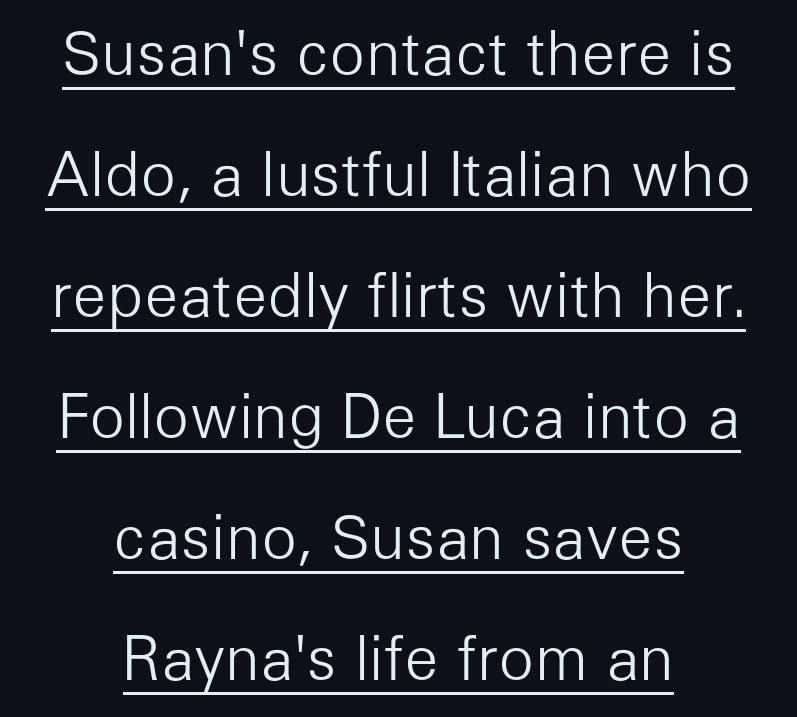
Q: Is the text bold? A: No.
Q: Is the text italic (slanted)? A: No, it is upright.
Q: Is the typeface a serif or a sans-serif typeface? A: Sans-serif.
Q: Is the text underlined? A: Yes.
Q: How is the paragraph aligned? A: Centered.
Q: Is the spacing between letters normal or unusually wide? A: Normal.
Q: Is the spacing between lines tight, normal or loose? A: Loose.
Q: Width (condensed, normal, or wide)? A: Normal.
Q: Stroke contrast? A: Low.
Q: x-height? A: Medium.
Q: Monospaced? A: No.
